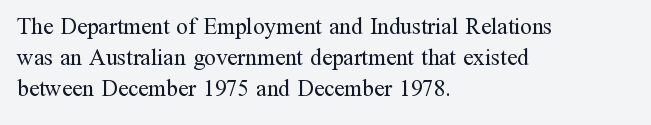
{"italic": "no", "bold": "no", "underline": "no", "align": "left", "line_spacing": "normal", "line_spacing_ratio": 1.35, "letter_spacing": "normal", "letter_spacing_em": 0.0, "glyph_px": 23}
